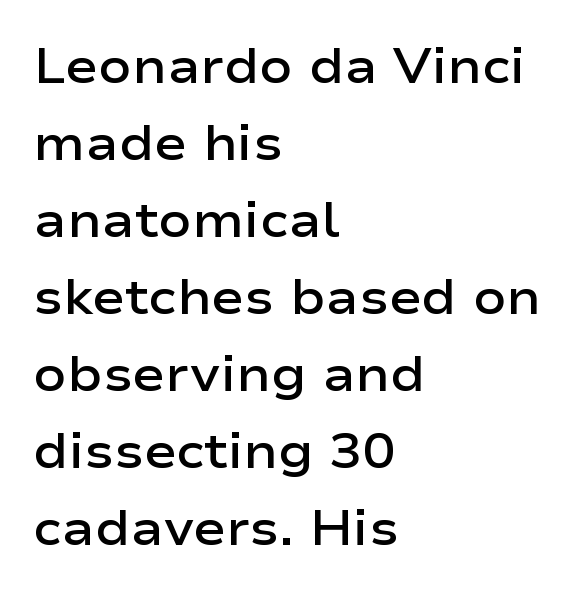
The image shows 49 px semibold, wide sans-serif type, upright; set left-aligned, normal line spacing (1.57x), normal letter spacing, not underlined; low stroke contrast and a medium x-height.
